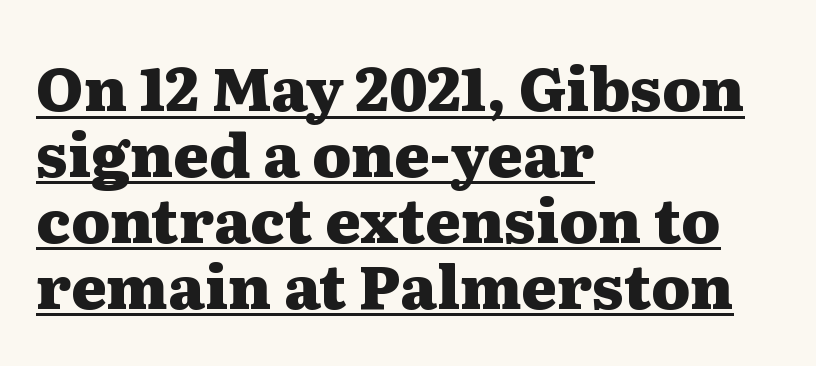
The image shows 61 px heavy, wide serif type, upright; set left-aligned, tight line spacing (1.08x), normal letter spacing, underlined; medium stroke contrast and a medium x-height.
